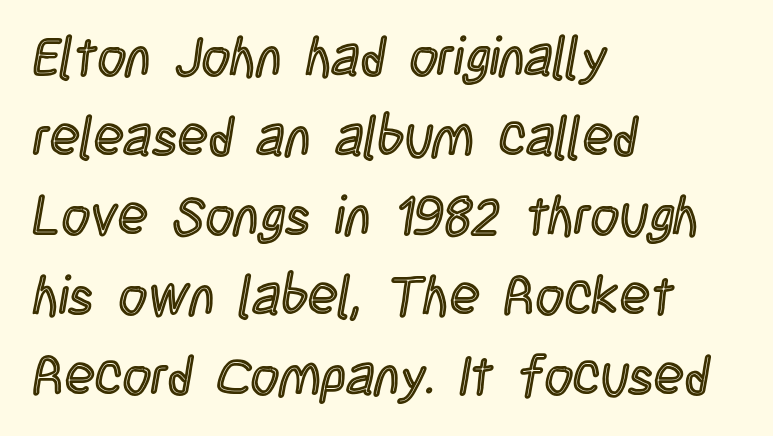
The image shows 55 px condensed type; set left-aligned, normal line spacing (1.45x), normal letter spacing, not underlined; a large x-height.
